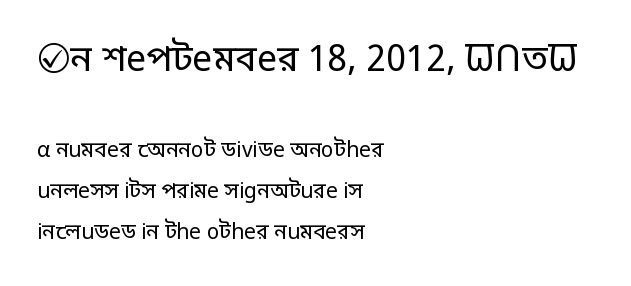
Block one is the big one; block two sits smaller underneath. Look at the bottom of the vertical strokes: they stop flat, with no serifs. Tracking here is standard; glyphs follow each other at the usual distance. The baseline area is clear. Italic: no, the glyphs are upright roman. The face used here is proportionally spaced, like ordinary book or web type.
